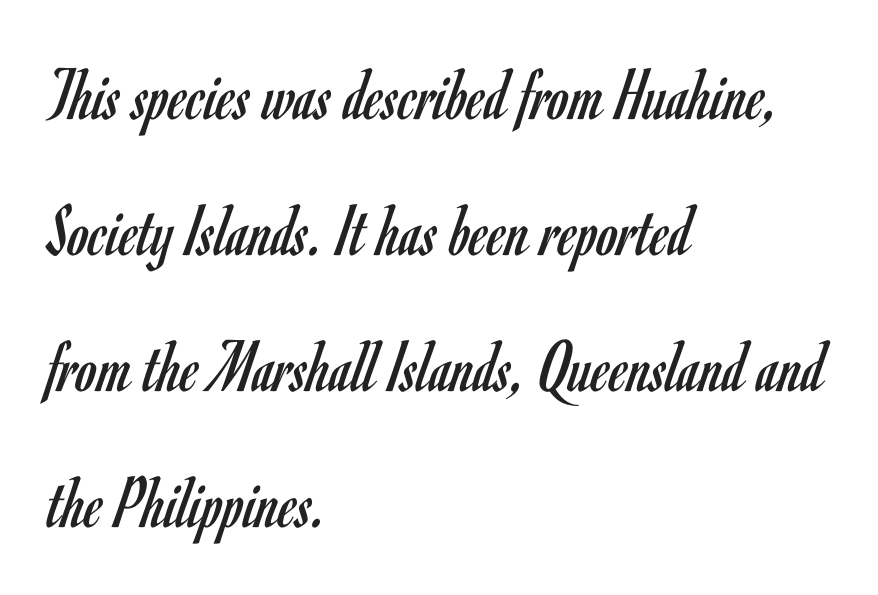
Q: Is the text bold? A: No.
Q: Is the text italic (slanted)? A: Yes.
Q: Is the typeface a serif or a sans-serif typeface? A: Sans-serif.
Q: Is the text underlined? A: No.
Q: How is the paragraph aligned? A: Left-aligned.
Q: Is the spacing between letters normal or unusually wide? A: Normal.
Q: Width (condensed, normal, or wide)? A: Condensed.
Q: Stroke contrast? A: Low.
Q: x-height? A: Small.
Q: Monospaced? A: No.
